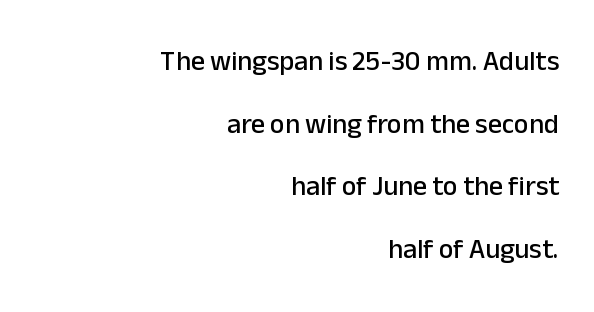
Q: Is the text italic (slanted)? A: No, it is upright.
Q: Is the typeface a serif or a sans-serif typeface? A: Sans-serif.
Q: Is the text underlined? A: No.
Q: How is the paragraph aligned? A: Right-aligned.
Q: Is the spacing between letters normal or unusually wide? A: Normal.
Q: Is the spacing between lines tight, normal or loose? A: Loose.
Q: Width (condensed, normal, or wide)? A: Normal.
Q: Stroke contrast? A: Low.
Q: x-height? A: Medium.
Q: Monospaced? A: No.
